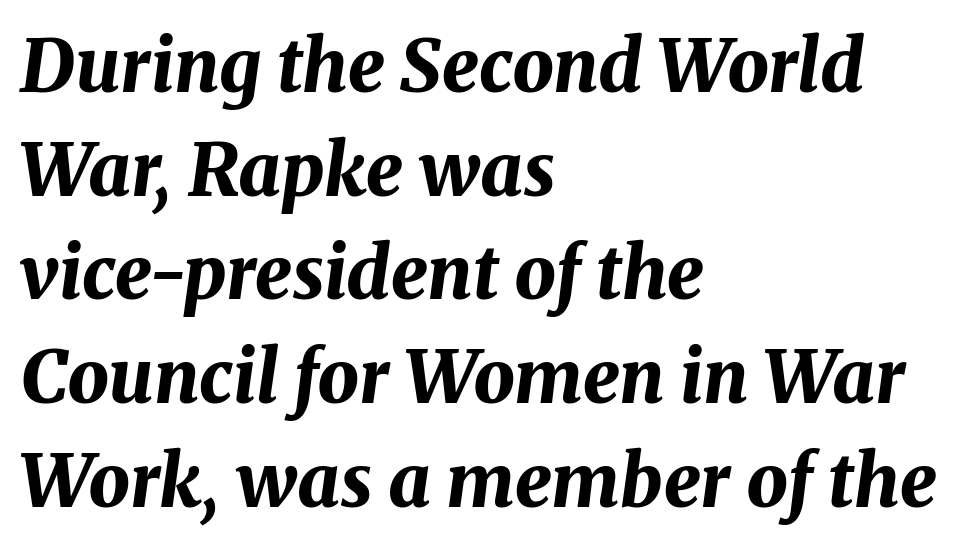
The gap between lines stays unmarked. Does the copy run flush right? No — it runs flush left. In terms of posture, this sample is oblique. Is this a fixed-width face? No — the glyphs have proportional, varying widths. Interline gaps are of average width in this sample.
